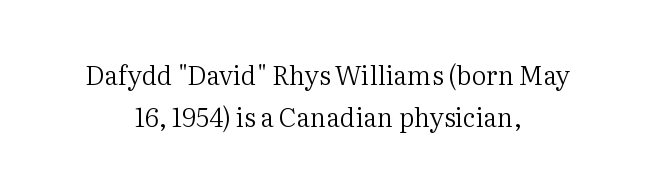
Q: Is the text bold? A: No.
Q: Is the text italic (slanted)? A: No, it is upright.
Q: Is the text underlined? A: No.
Q: How is the paragraph aligned? A: Centered.
Q: Is the spacing between letters normal or unusually wide? A: Normal.
Q: Is the spacing between lines tight, normal or loose? A: Normal.
